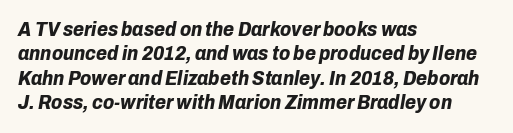
Q: Is the text bold? A: Yes.
Q: Is the text italic (slanted)? A: Yes, it leans right by about 10 degrees.
Q: Is the text underlined? A: No.
Q: How is the paragraph aligned? A: Left-aligned.
Q: Is the spacing between letters normal or unusually wide? A: Normal.
